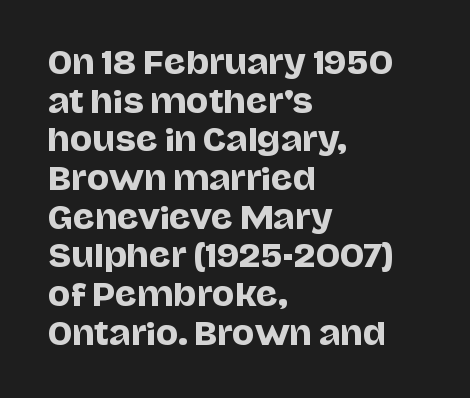
Decoration check: the copy has no underline. Tracking value appears to be zero — textbook default spacing. Designer's note — italics off, roman on. The passage shown is typeset with a sans-serif family. The face used here is proportionally spaced, like ordinary book or web type. Compared with a centered layout, this one pins lines to the left instead.
